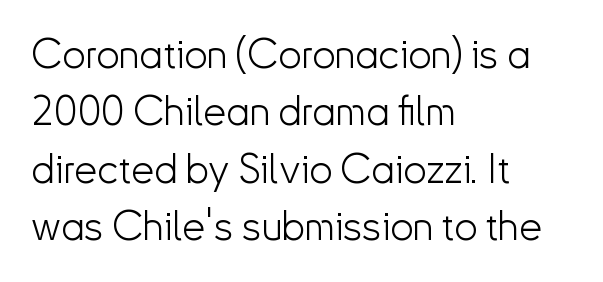
{"serif": "no", "italic": "no", "bold": "no", "weight": "light", "width": "normal", "stroke_contrast": "low", "x_height": "small", "monospaced": "no", "underline": "no", "align": "left", "line_spacing": "normal", "line_spacing_ratio": 1.4, "letter_spacing": "normal", "letter_spacing_em": 0.0, "glyph_px": 41}
